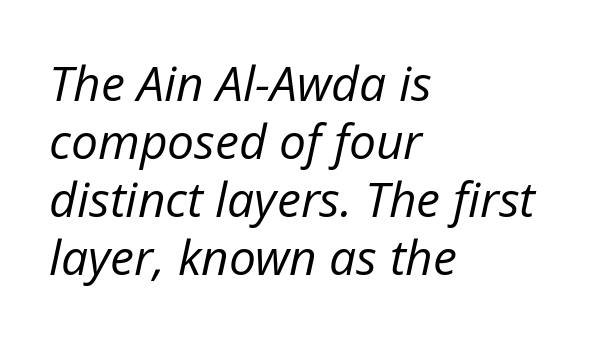
The image shows 48 px regular-weight type, italic (leaning right); set left-aligned, line spacing 1.21x, normal letter spacing, not underlined; low stroke contrast and a medium x-height.
